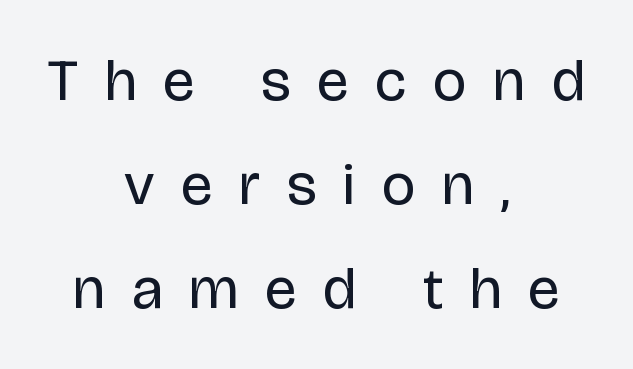
Q: Is the text bold? A: No.
Q: Is the text italic (slanted)? A: No, it is upright.
Q: Is the typeface a serif or a sans-serif typeface? A: Sans-serif.
Q: Is the text underlined? A: No.
Q: How is the paragraph aligned? A: Centered.
Q: Is the spacing between letters normal or unusually wide? A: Unusually wide.
Q: Width (condensed, normal, or wide)? A: Normal.
Q: Stroke contrast? A: Low.
Q: x-height? A: Large.
Q: Monospaced? A: No.
